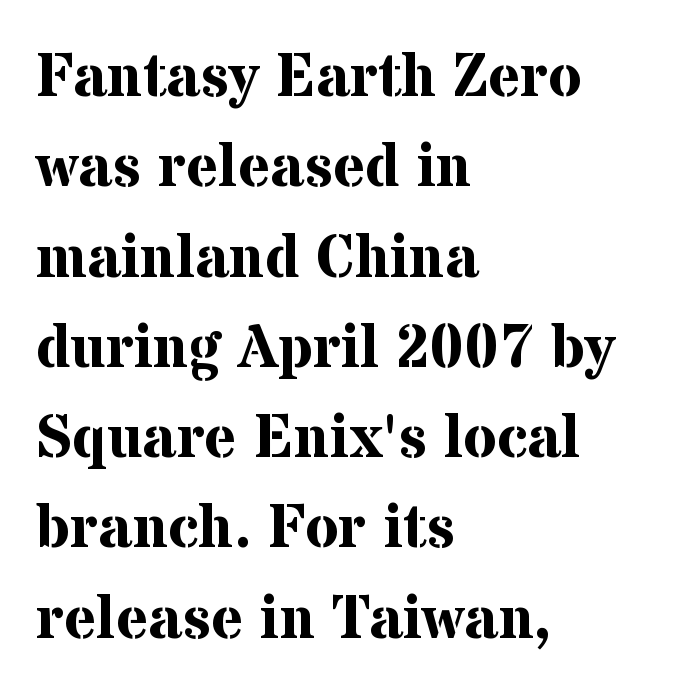
{"serif": "yes", "italic": "no", "bold": "yes", "weight": "bold", "width": "normal", "stroke_contrast": "medium", "x_height": "medium", "monospaced": "no", "underline": "no", "align": "left", "line_spacing": "normal", "line_spacing_ratio": 1.48, "letter_spacing": "normal", "letter_spacing_em": 0.0, "glyph_px": 61}
